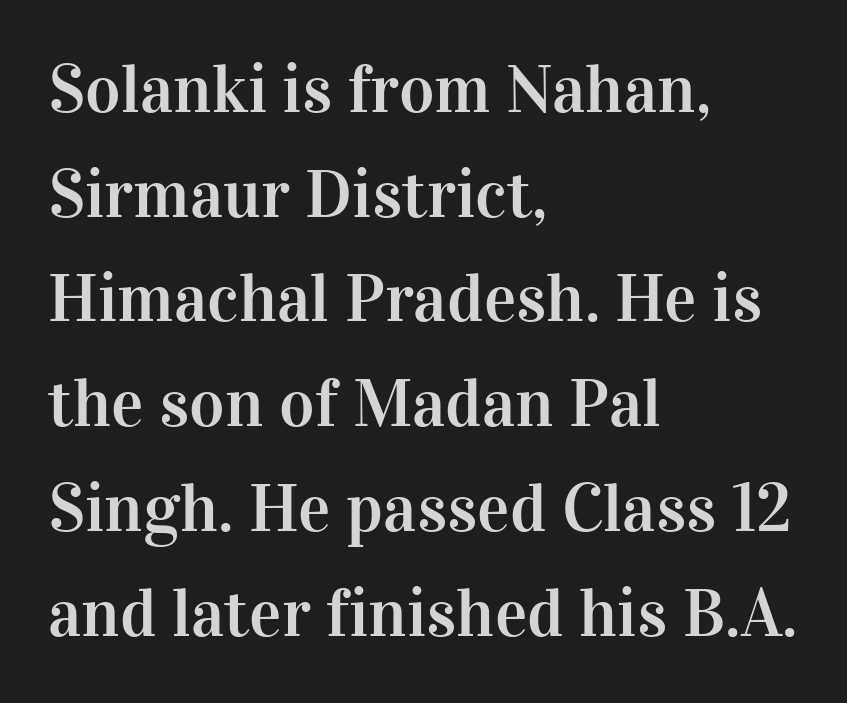
{"serif": "yes", "italic": "no", "width": "normal", "stroke_contrast": "high", "x_height": "medium", "monospaced": "no", "underline": "no", "align": "left", "line_spacing": "normal", "line_spacing_ratio": 1.54, "letter_spacing": "normal", "letter_spacing_em": 0.0, "glyph_px": 68}
